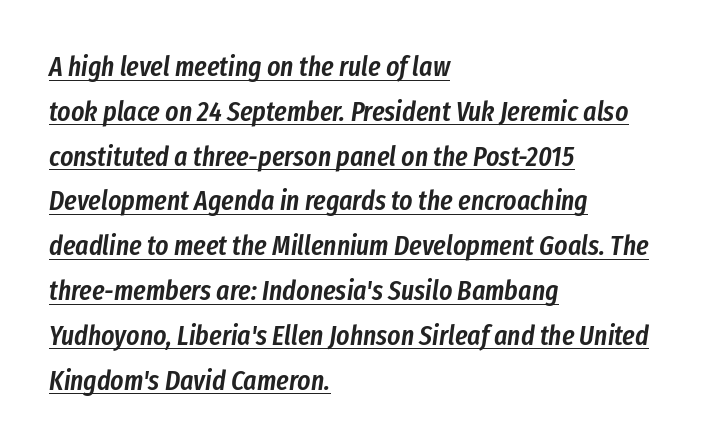
A typesetter would call this zero additional tracking. Summary of vertical rhythm: regular, with standard interline spacing. Do the characters align in a grid? No, the font is proportional. As a designer I'd log this as weight 600, semibold.
